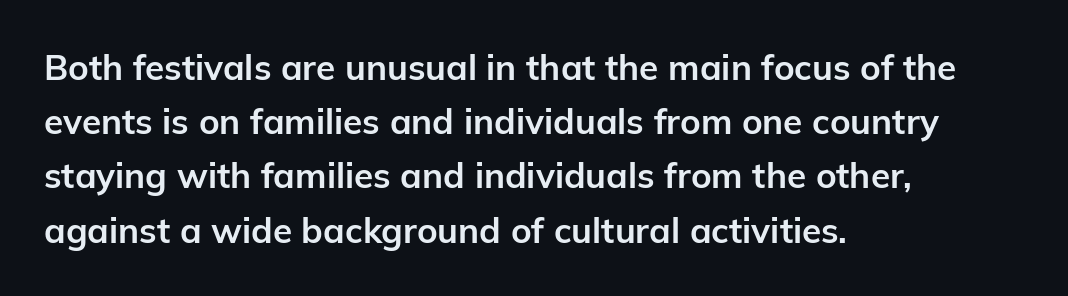
A typesetter would label this face a sans. Is the block centered? No — it sits flush against the left margin. Typographic density is high because the face is bold. Is the letter spacing exaggerated? No — it looks like the ordinary default. Lines of text with bare space underneath. You could not count columns in this text — the font is proportionally spaced.
